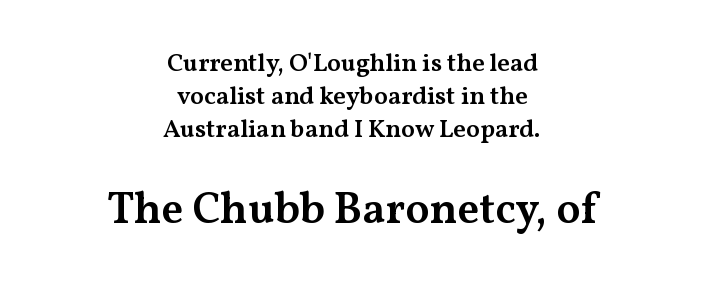
The image shows 44 px semibold, wide serif type, upright; set centered, normal line spacing (1.32x), normal letter spacing, not underlined; the second (bottom) block is 1.76x larger; medium stroke contrast and a medium x-height.
